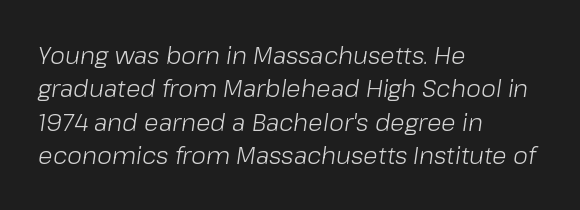
The image shows 24 px text type, italic (leaning right); set left-aligned, normal line spacing (1.39x), normal letter spacing, not underlined.
